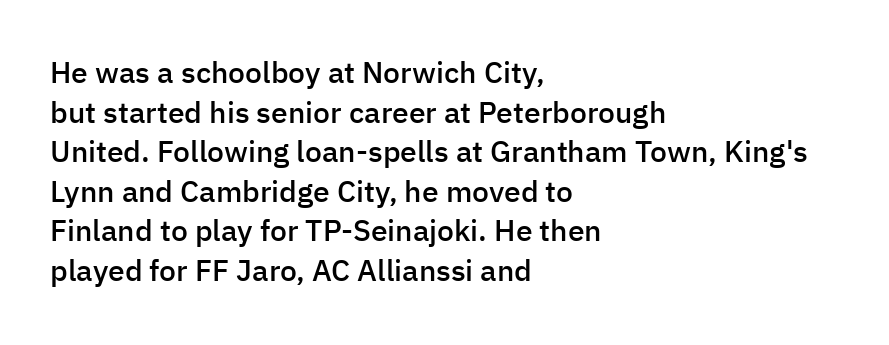
{"serif": "no", "italic": "no", "bold": "semi", "weight": "semibold", "width": "normal", "stroke_contrast": "low", "x_height": "medium", "monospaced": "no", "underline": "no", "align": "left", "line_spacing": "normal", "line_spacing_ratio": 1.32, "letter_spacing": "normal", "letter_spacing_em": 0.0, "glyph_px": 30}
